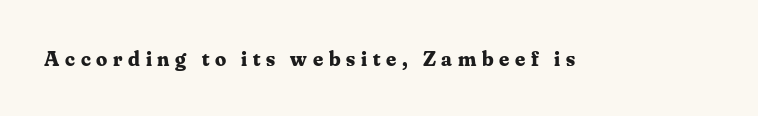
{"italic": "no", "bold": "yes", "underline": "no", "letter_spacing": "wide", "letter_spacing_em": 0.26, "glyph_px": 22}
